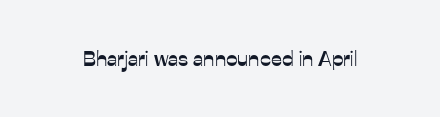
{"italic": "no", "underline": "no", "letter_spacing": "normal", "letter_spacing_em": 0.0, "glyph_px": 21}
